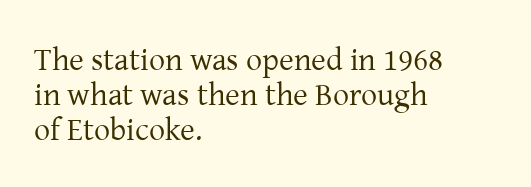
The image shows 32 px regular-weight serif type, upright; set left-aligned, tight line spacing (1.1x), normal letter spacing, not underlined; low stroke contrast and a medium x-height.
